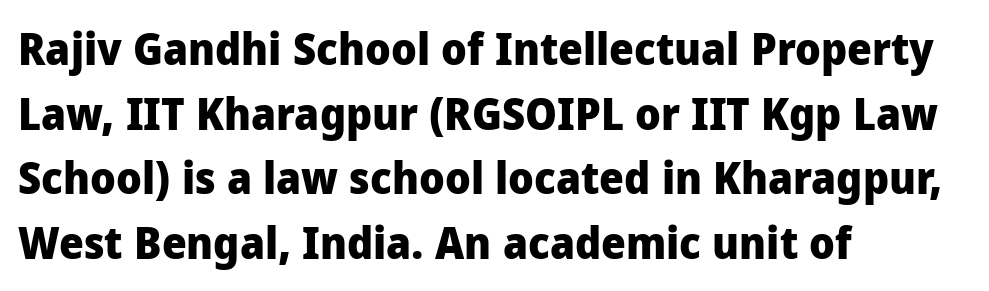
The image shows 44 px heavy sans-serif type, upright; set left-aligned, normal line spacing (1.47x), normal letter spacing, not underlined; low stroke contrast and a medium x-height.
